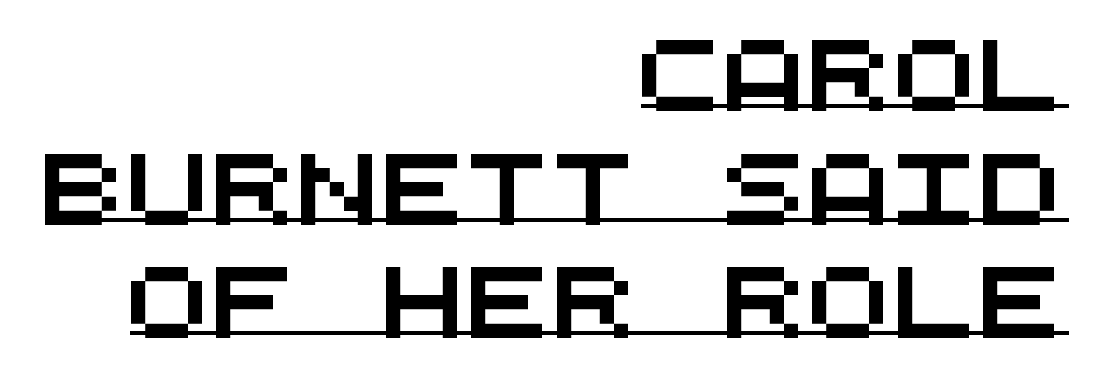
What kind of face is this? One without serifs — a sans. A typographer would call this underscored text. Whoever set this chose a conventional vertical rhythm. The line texture is even and compact thanks to regular tracking. The lines are quadded right.
